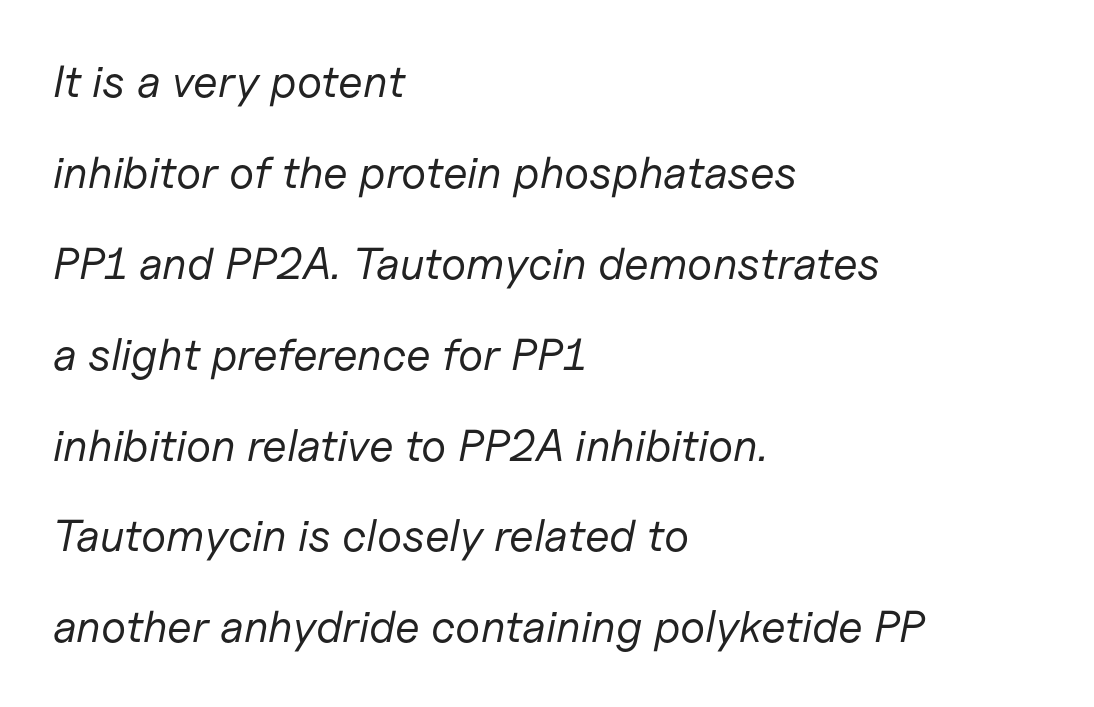
{"italic": "yes", "lean": "right", "slant_degrees": 11, "bold": "no", "weight": "regular", "width": "normal", "stroke_contrast": "low", "x_height": "medium", "monospaced": "no", "underline": "no", "align": "left", "line_spacing": "loose", "line_spacing_ratio": 2.02, "letter_spacing": "normal", "letter_spacing_em": 0.0, "glyph_px": 45}
